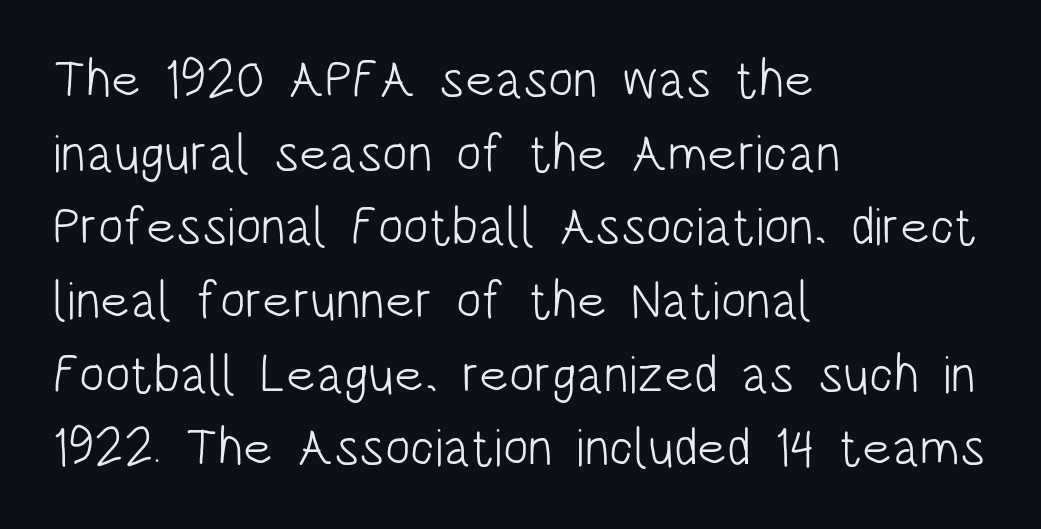
Q: Is the text bold? A: No.
Q: Is the text italic (slanted)? A: No, it is upright.
Q: Is the typeface a serif or a sans-serif typeface? A: Sans-serif.
Q: Is the text underlined? A: No.
Q: How is the paragraph aligned? A: Left-aligned.
Q: Is the spacing between letters normal or unusually wide? A: Normal.
Q: Is the spacing between lines tight, normal or loose? A: Normal.
Q: Width (condensed, normal, or wide)? A: Condensed.
Q: Stroke contrast? A: Low.
Q: x-height? A: Large.
Q: Monospaced? A: No.
